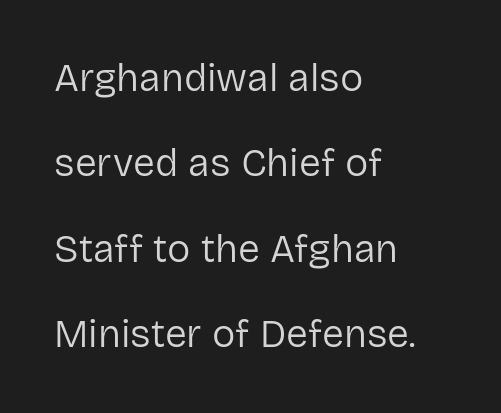
The image shows 39 px regular-weight sans-serif type, upright; set left-aligned, loose line spacing (2.19x), normal letter spacing, not underlined; low stroke contrast and a medium x-height.
